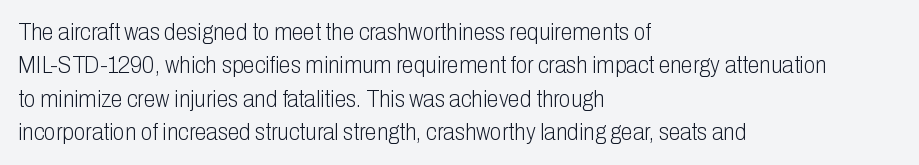
The letterforms sit at book weight or below. Posture: straight, roman, zero tilt. Tracking value appears to be zero — textbook default spacing. The passage shown stacks its lines at a standard gap. Is the block centered? No — it sits flush against the left margin. The foot of each line stays bare and open.
